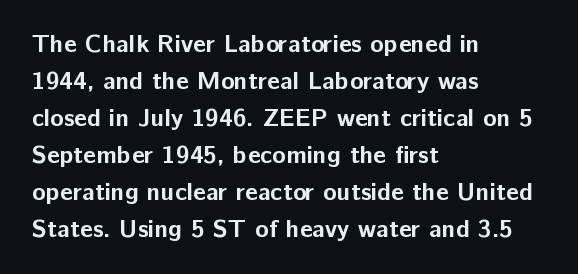
{"italic": "no", "bold": "yes", "underline": "no", "align": "left", "line_spacing": "normal", "line_spacing_ratio": 1.48, "letter_spacing": "normal", "letter_spacing_em": 0.0, "glyph_px": 25}
